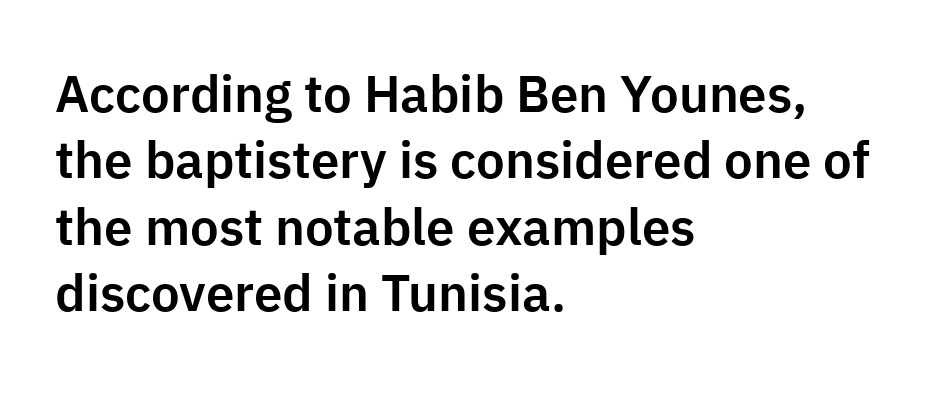
The image shows 51 px sans-serif type, upright; set left-aligned, normal line spacing (1.3x), normal letter spacing, not underlined; low stroke contrast and a medium x-height.
